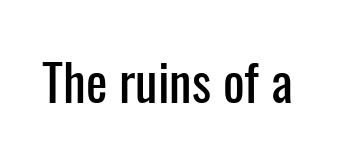
This rendering employs a face without finishing strokes, i.e., a sans-serif. Think of a printed novel: that variable character pitch is what you see here. The foot of each line stays bare and open. Look at the tracking — it's just the regular setting, nothing added. Nope, not italic — everything's standing straight.
